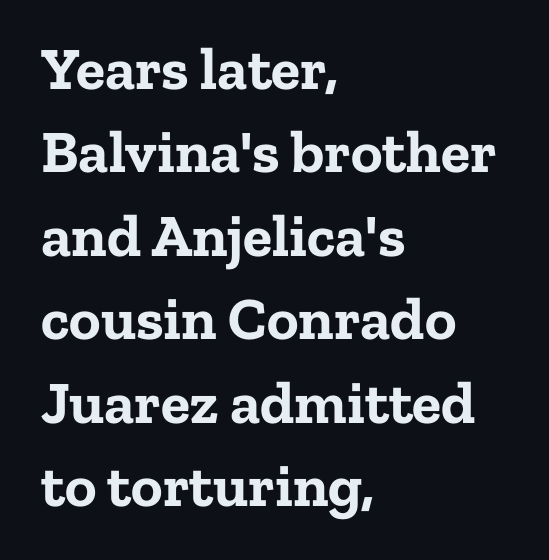
{"serif": "yes", "italic": "no", "bold": "yes", "weight": "bold", "width": "normal", "stroke_contrast": "low", "x_height": "medium", "monospaced": "no", "underline": "no", "align": "left", "line_spacing": "normal", "line_spacing_ratio": 1.39, "letter_spacing": "normal", "letter_spacing_em": 0.0, "glyph_px": 60}
